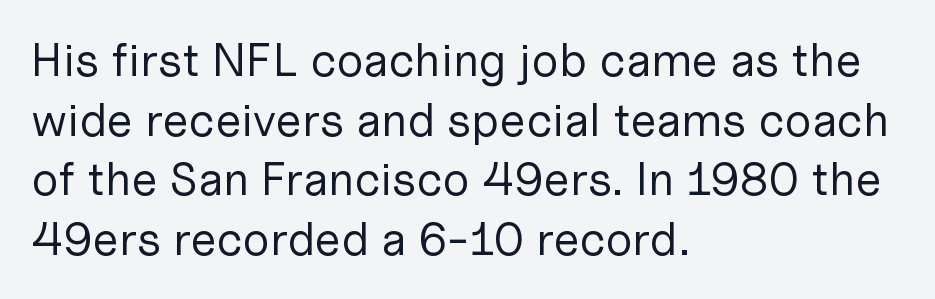
Horizontally, the lines are justified to the leading edge only. Looks like regular typesetting: each glyph gets only the width it needs. The font sits on the lighter half of the weight spectrum, regular included. If you drew a line through each stem, it would be perfectly vertical.
